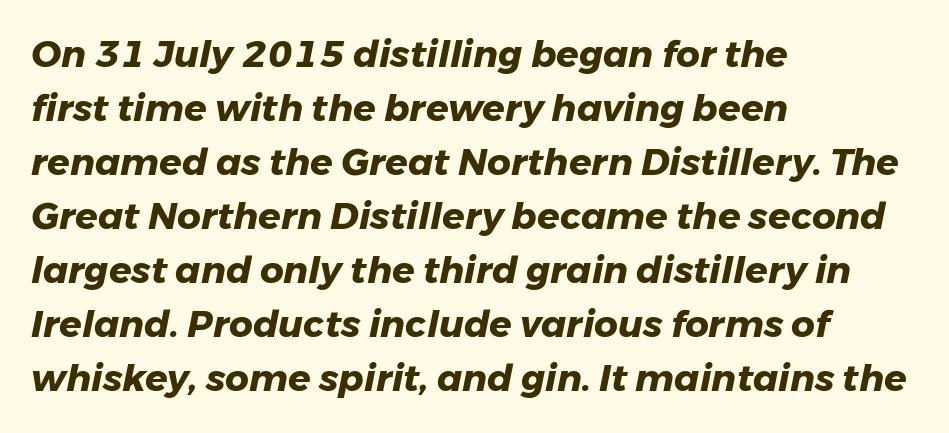
The image shows 37 px heavy type, italic (leaning right); set left-aligned, normal line spacing (1.46x), normal letter spacing, not underlined; low stroke contrast and a medium x-height.
